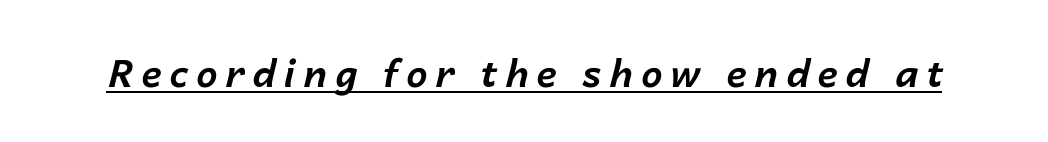
The image shows 38 px bold type, italic (leaning right); set unusually wide letter spacing (+0.21 em), underlined; low stroke contrast and a medium x-height.
